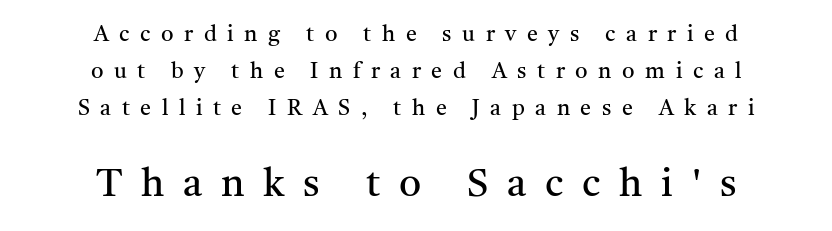
{"serif": "yes", "italic": "no", "bold": "no", "weight": "regular", "width": "normal", "stroke_contrast": "medium", "x_height": "medium", "monospaced": "no", "underline": "no", "align": "center", "line_spacing": "normal", "line_spacing_ratio": 1.68, "letter_spacing": "wide", "letter_spacing_em": 0.48, "larger_block": "second", "size_ratio": 1.77, "glyph_px": 39}
